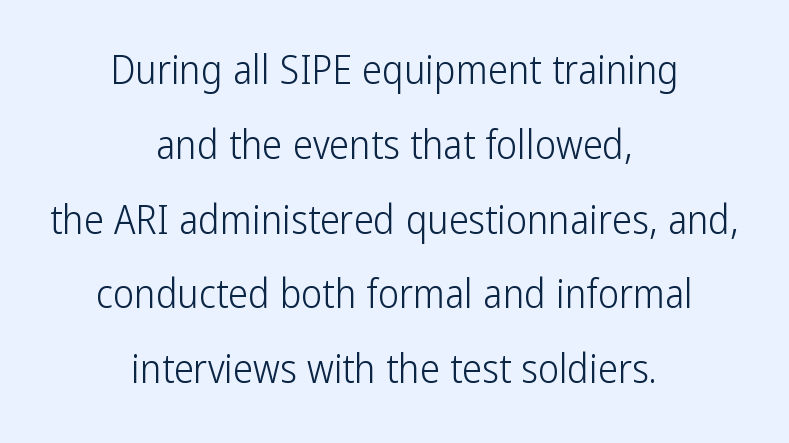
The image shows 40 px light, condensed sans-serif type, upright; set centered, line spacing 1.87x, normal letter spacing, not underlined; low stroke contrast and a medium x-height.
